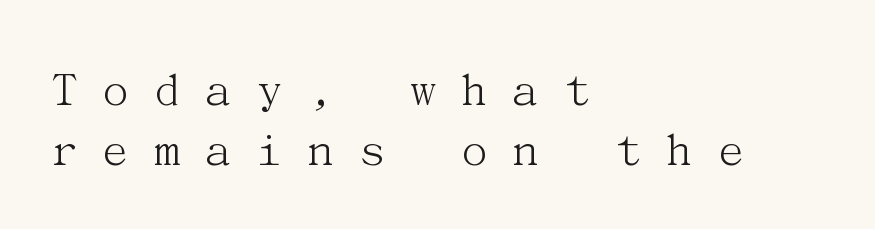
{"serif": "yes", "italic": "no", "bold": "no", "weight": "light", "width": "normal", "stroke_contrast": "medium", "x_height": "medium", "underline": "no", "align": "left", "line_spacing": "tight", "line_spacing_ratio": 1.15, "letter_spacing": "wide", "letter_spacing_em": 0.4, "glyph_px": 52}
